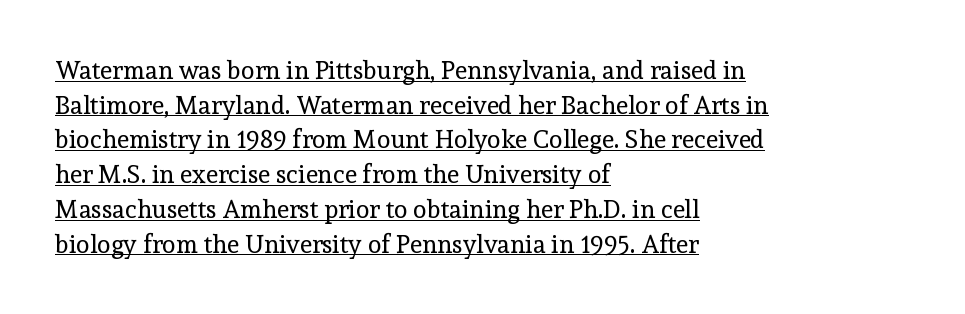
Regular leading. The strokes are not fattened; the text isn't bold. Emphasis is given by a line drawn under the lettering. Tracking here is standard; glyphs follow each other at the usual distance. Characters remain perfectly vertical along every line.
